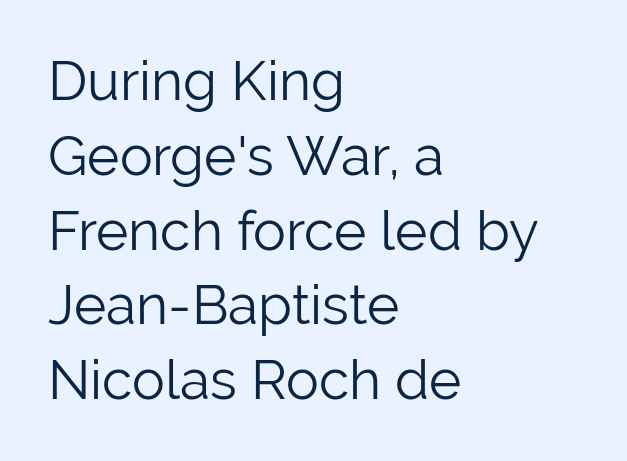
The text was rendered using a sans face with plain stroke endings. The foot of each line stays bare and open. These lines stack with their left ends in a neat column. Heaviness? Minimal to ordinary, like unemphasized prose. Tall strokes in this sample are plumb rather than angled.
